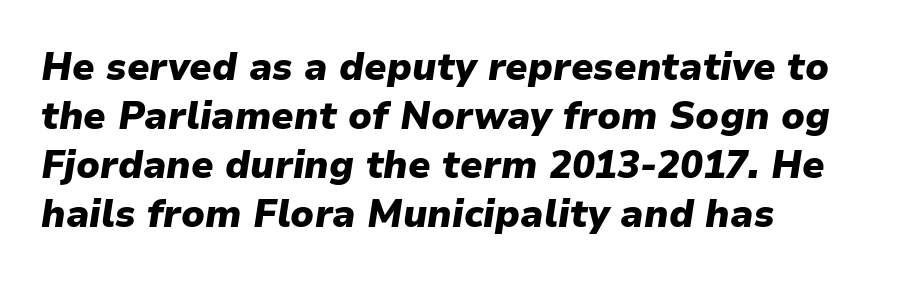
{"italic": "yes", "lean": "right", "slant_degrees": 9, "bold": "yes", "weight": "heavy", "width": "normal", "stroke_contrast": "low", "x_height": "medium", "monospaced": "no", "underline": "no", "align": "left", "line_spacing": "normal", "line_spacing_ratio": 1.29, "letter_spacing": "normal", "letter_spacing_em": 0.0, "glyph_px": 38}
